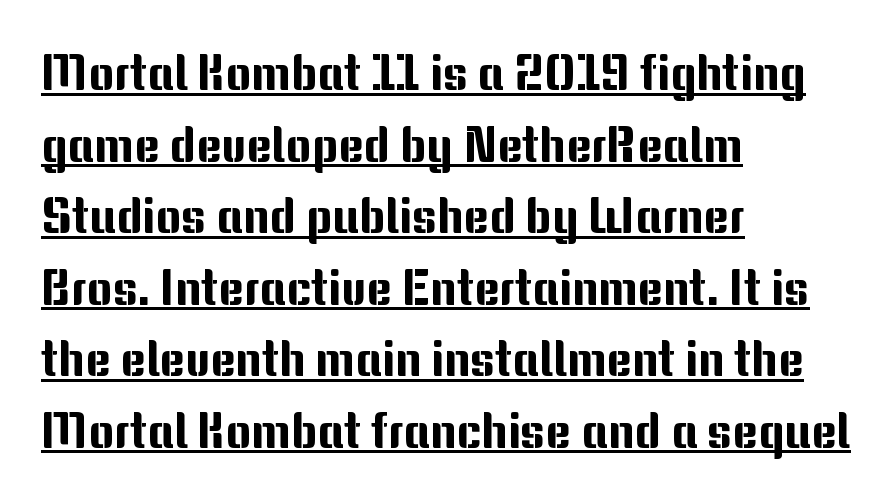
Look at the tracking — it's just the regular setting, nothing added. Every stem runs plumb, perpendicular to the baseline. These lines stack with their left ends in a neat column. The line-height multiplier appears to be the usual default.
